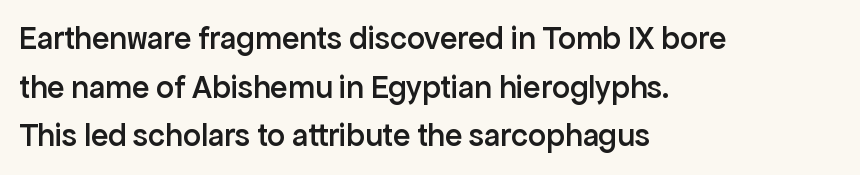
{"serif": "no", "italic": "no", "bold": "semi", "weight": "semibold", "width": "normal", "stroke_contrast": "low", "x_height": "medium", "monospaced": "no", "underline": "no", "align": "left", "line_spacing": "normal", "line_spacing_ratio": 1.52, "letter_spacing": "normal", "letter_spacing_em": 0.0, "glyph_px": 32}
